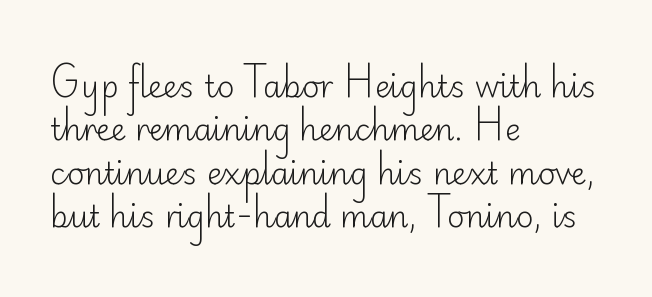
Q: Is the text bold? A: No.
Q: Is the text italic (slanted)? A: No, it is upright.
Q: Is the typeface a serif or a sans-serif typeface? A: Sans-serif.
Q: Is the text underlined? A: No.
Q: How is the paragraph aligned? A: Left-aligned.
Q: Is the spacing between letters normal or unusually wide? A: Normal.
Q: Is the spacing between lines tight, normal or loose? A: Normal.
Q: Width (condensed, normal, or wide)? A: Normal.
Q: Stroke contrast? A: Low.
Q: x-height? A: Small.
Q: Monospaced? A: No.
